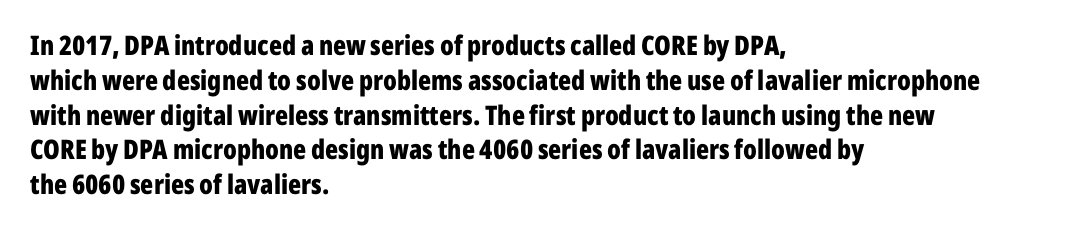
Q: Is the text bold? A: Yes.
Q: Is the text italic (slanted)? A: No, it is upright.
Q: Is the text underlined? A: No.
Q: How is the paragraph aligned? A: Left-aligned.
Q: Is the spacing between letters normal or unusually wide? A: Normal.
Q: Is the spacing between lines tight, normal or loose? A: Normal.
